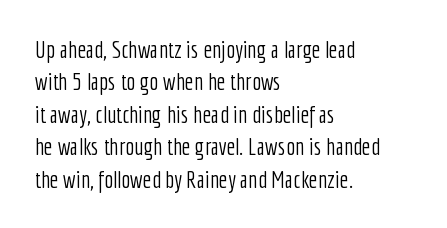
The image shows 24 px text type, upright; set left-aligned, normal line spacing (1.35x), normal letter spacing, not underlined.
